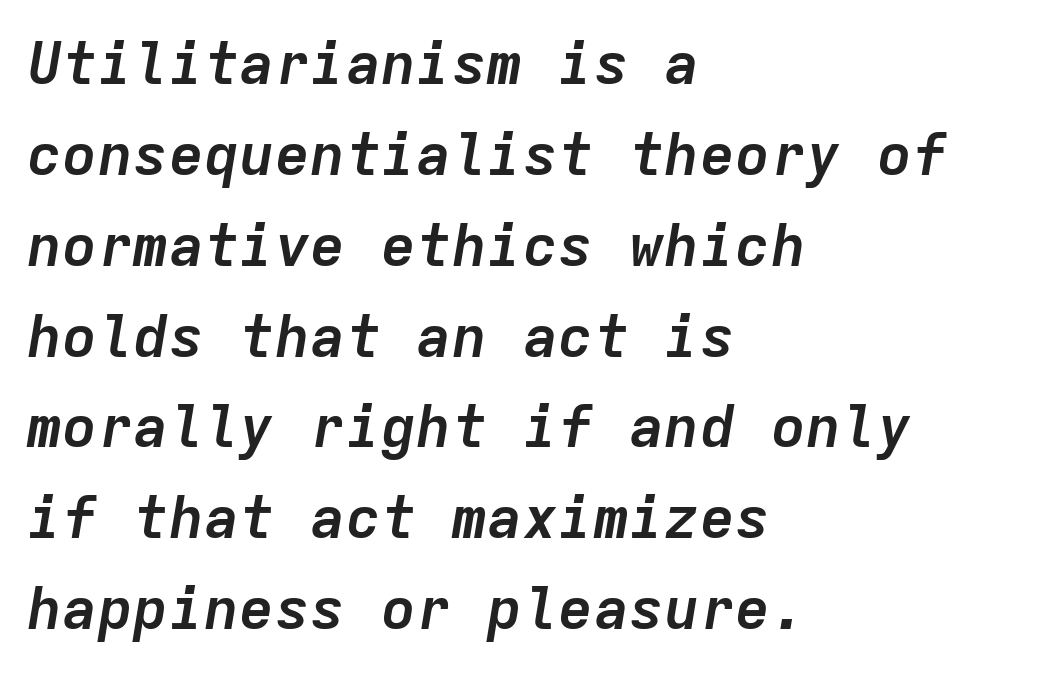
Q: Is the text bold? A: Yes.
Q: Is the text italic (slanted)? A: Yes, it leans right by about 9 degrees.
Q: Is the text underlined? A: No.
Q: How is the paragraph aligned? A: Left-aligned.
Q: Is the spacing between letters normal or unusually wide? A: Normal.
Q: Is the spacing between lines tight, normal or loose? A: Normal.
Q: Width (condensed, normal, or wide)? A: Normal.
Q: Stroke contrast? A: Low.
Q: x-height? A: Medium.
Q: Monospaced? A: Yes.
